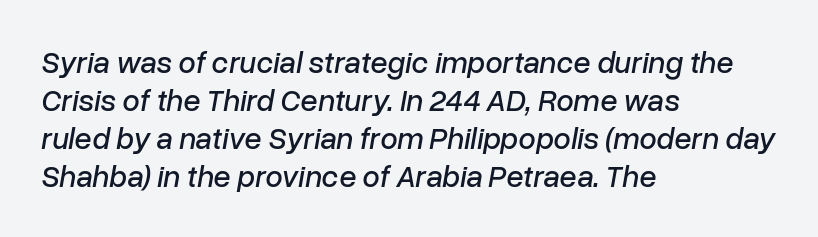
Q: Is the text italic (slanted)? A: Yes, it leans right by about 10 degrees.
Q: Is the text underlined? A: No.
Q: How is the paragraph aligned? A: Left-aligned.
Q: Is the spacing between letters normal or unusually wide? A: Normal.
Q: Width (condensed, normal, or wide)? A: Normal.
Q: Stroke contrast? A: Low.
Q: x-height? A: Medium.
Q: Monospaced? A: No.
